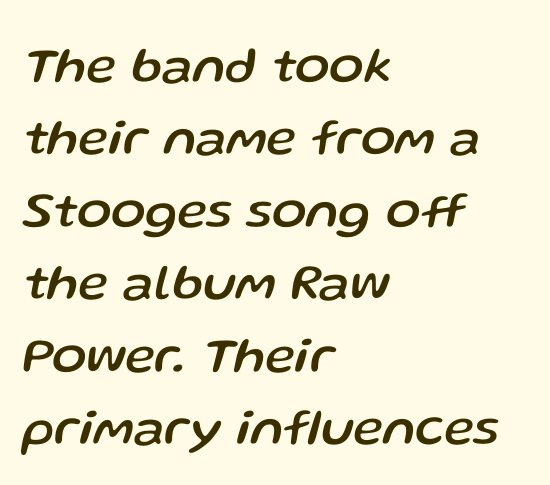
Q: Is the text italic (slanted)? A: Yes, it leans right by about 13 degrees.
Q: Is the text underlined? A: No.
Q: How is the paragraph aligned? A: Left-aligned.
Q: Is the spacing between letters normal or unusually wide? A: Normal.
Q: Is the spacing between lines tight, normal or loose? A: Normal.
Q: Width (condensed, normal, or wide)? A: Normal.
Q: Stroke contrast? A: Low.
Q: x-height? A: Medium.
Q: Monospaced? A: No.
